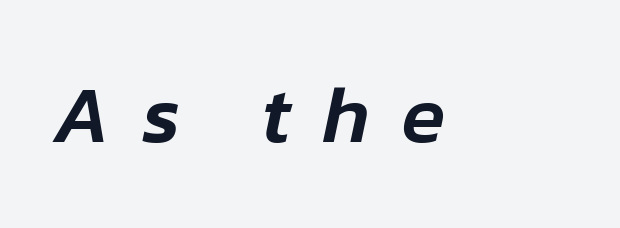
Someone cranked the tracking dial way up on this one. Slanted lettering throughout. Type without underlining. A typesetter would call this proportional, since set widths differ per character.
